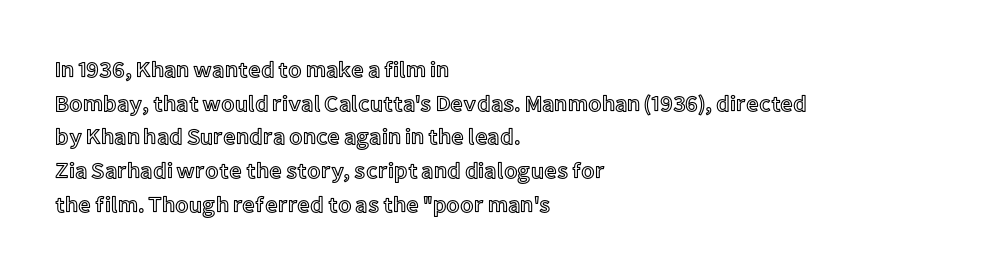
{"italic": "no", "underline": "no", "align": "left", "line_spacing": "normal", "line_spacing_ratio": 1.53, "letter_spacing": "normal", "letter_spacing_em": 0.0, "glyph_px": 22}
